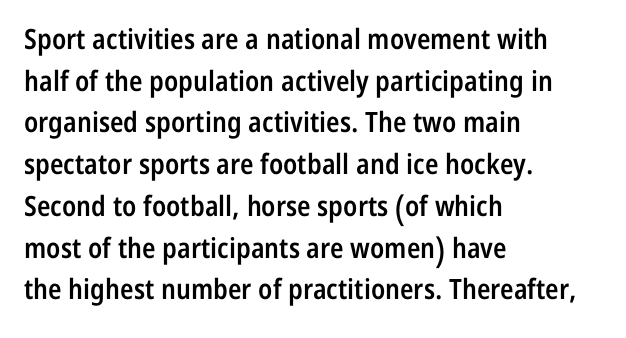
{"serif": "no", "italic": "no", "bold": "semi", "weight": "semibold", "width": "condensed", "stroke_contrast": "low", "x_height": "medium", "monospaced": "no", "underline": "no", "align": "left", "line_spacing": "normal", "line_spacing_ratio": 1.49, "letter_spacing": "normal", "letter_spacing_em": 0.0, "glyph_px": 28}
